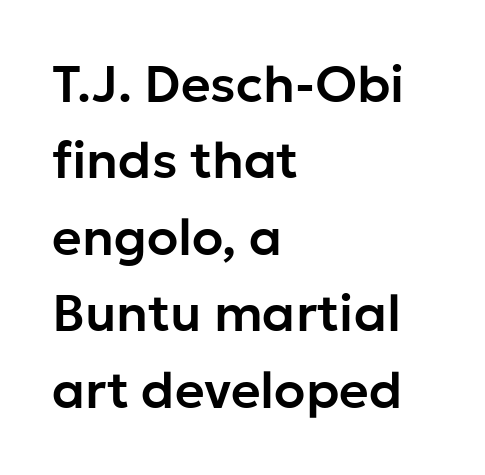
The image shows 51 px sans-serif type, upright; set left-aligned, normal line spacing (1.5x), normal letter spacing, not underlined; low stroke contrast and a medium x-height.
